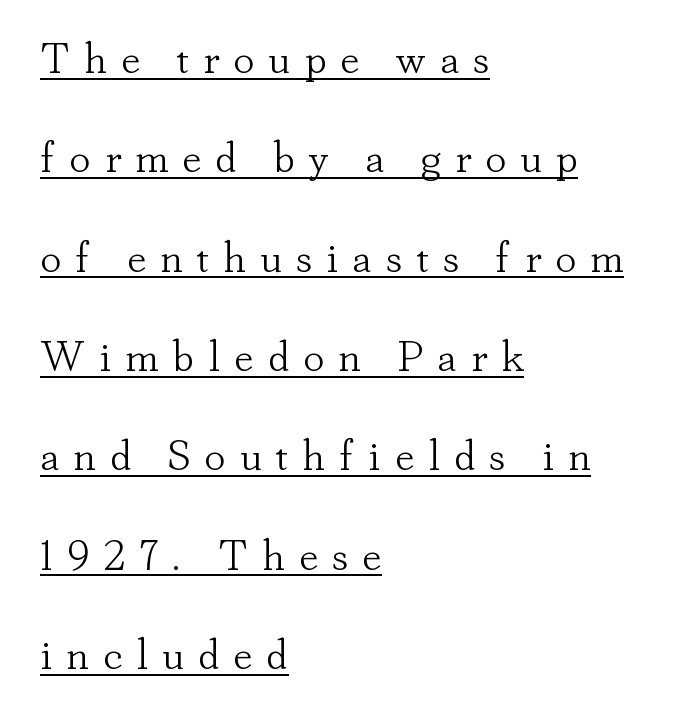
Q: Is the text bold? A: No.
Q: Is the text italic (slanted)? A: No, it is upright.
Q: Is the typeface a serif or a sans-serif typeface? A: Serif.
Q: Is the text underlined? A: Yes.
Q: How is the paragraph aligned? A: Left-aligned.
Q: Is the spacing between letters normal or unusually wide? A: Unusually wide.
Q: Is the spacing between lines tight, normal or loose? A: Loose.
Q: Width (condensed, normal, or wide)? A: Normal.
Q: Stroke contrast? A: Low.
Q: x-height? A: Small.
Q: Monospaced? A: No.
